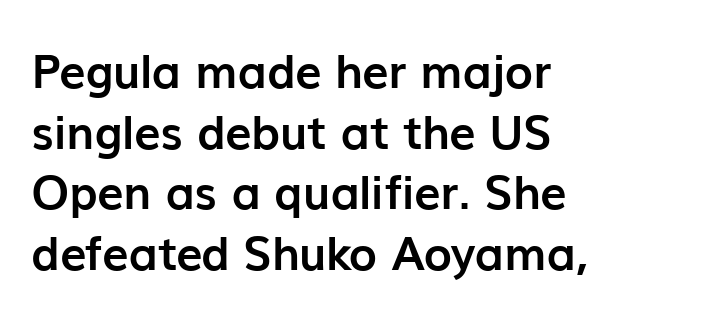
The image shows 47 px semibold sans-serif type, upright; set left-aligned, normal line spacing (1.29x), normal letter spacing, not underlined; low stroke contrast and a medium x-height.
